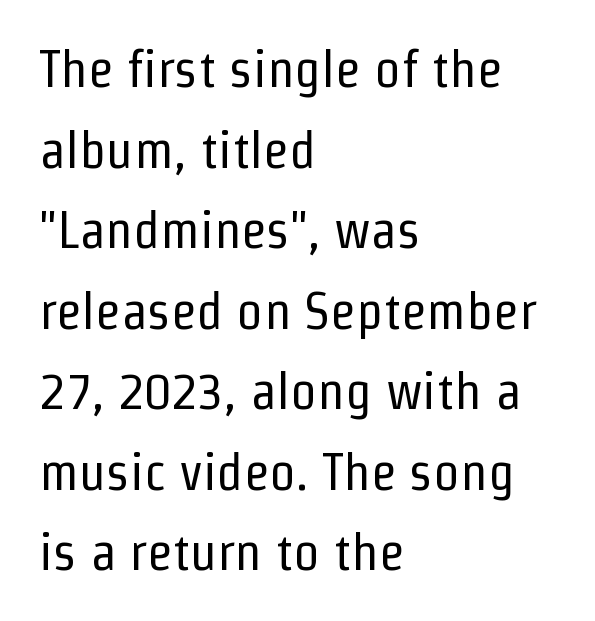
{"serif": "no", "italic": "no", "bold": "no", "weight": "regular", "width": "condensed", "stroke_contrast": "low", "x_height": "medium", "monospaced": "no", "underline": "no", "align": "left", "line_spacing": "normal", "line_spacing_ratio": 1.52, "letter_spacing": "normal", "letter_spacing_em": 0.0, "glyph_px": 53}
